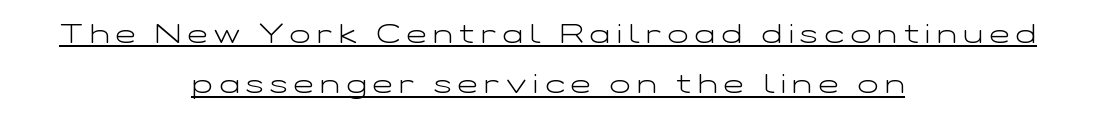
{"italic": "no", "bold": "no", "underline": "yes", "align": "center", "line_spacing_ratio": 1.87, "letter_spacing": "wide", "letter_spacing_em": 0.24, "glyph_px": 27}
